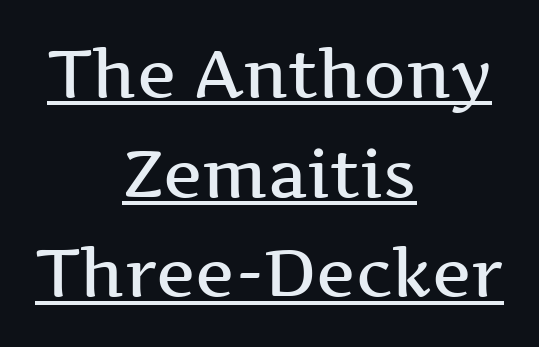
Q: Is the text bold? A: Semi-bold.
Q: Is the text italic (slanted)? A: No, it is upright.
Q: Is the typeface a serif or a sans-serif typeface? A: Serif.
Q: Is the text underlined? A: Yes.
Q: How is the paragraph aligned? A: Centered.
Q: Is the spacing between letters normal or unusually wide? A: Normal.
Q: Is the spacing between lines tight, normal or loose? A: Normal.
Q: Width (condensed, normal, or wide)? A: Wide.
Q: Stroke contrast? A: Medium.
Q: x-height? A: Medium.
Q: Monospaced? A: No.
